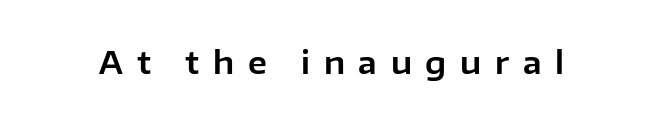
Q: Is the text italic (slanted)? A: No, it is upright.
Q: Is the typeface a serif or a sans-serif typeface? A: Sans-serif.
Q: Is the text underlined? A: No.
Q: Is the spacing between letters normal or unusually wide? A: Unusually wide.
Q: Width (condensed, normal, or wide)? A: Normal.
Q: Stroke contrast? A: Low.
Q: x-height? A: Medium.
Q: Monospaced? A: No.
